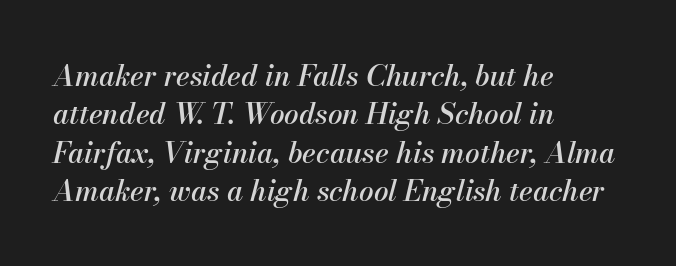
{"italic": "yes", "lean": "right", "slant_degrees": 13, "width": "normal", "stroke_contrast": "medium", "x_height": "small", "monospaced": "no", "underline": "no", "align": "left", "line_spacing": "normal", "line_spacing_ratio": 1.32, "letter_spacing": "normal", "letter_spacing_em": 0.0, "glyph_px": 29}
